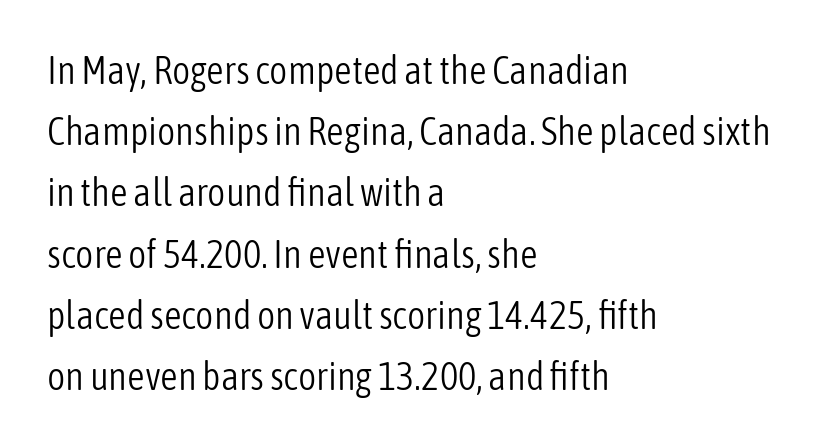
Q: Is the text bold? A: No.
Q: Is the text italic (slanted)? A: No, it is upright.
Q: Is the typeface a serif or a sans-serif typeface? A: Sans-serif.
Q: Is the text underlined? A: No.
Q: How is the paragraph aligned? A: Left-aligned.
Q: Is the spacing between letters normal or unusually wide? A: Normal.
Q: Is the spacing between lines tight, normal or loose? A: Normal.
Q: Width (condensed, normal, or wide)? A: Condensed.
Q: Stroke contrast? A: Low.
Q: x-height? A: Medium.
Q: Monospaced? A: No.
